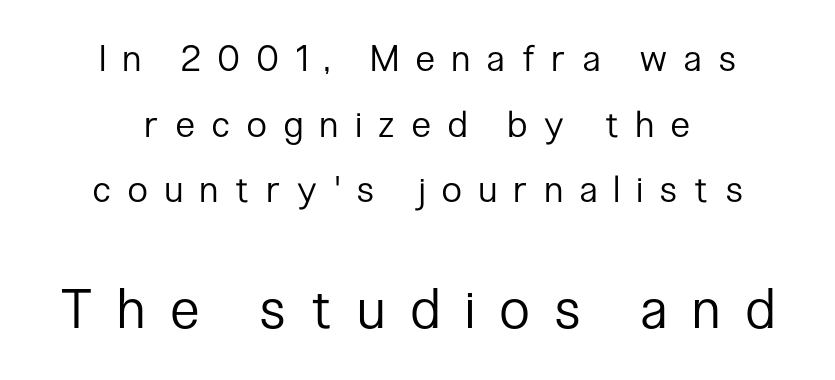
{"serif": "no", "italic": "no", "bold": "no", "weight": "regular", "width": "condensed", "stroke_contrast": "low", "x_height": "medium", "monospaced": "no", "underline": "no", "align": "center", "line_spacing_ratio": 1.82, "letter_spacing": "wide", "letter_spacing_em": 0.49, "larger_block": "second", "size_ratio": 1.5, "glyph_px": 54}
